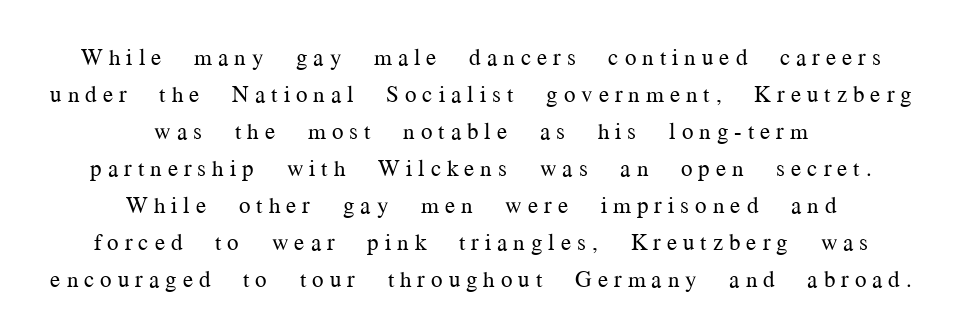
{"italic": "no", "bold": "no", "underline": "no", "align": "center", "line_spacing": "normal", "line_spacing_ratio": 1.61, "letter_spacing": "wide", "letter_spacing_em": 0.26, "glyph_px": 23}
